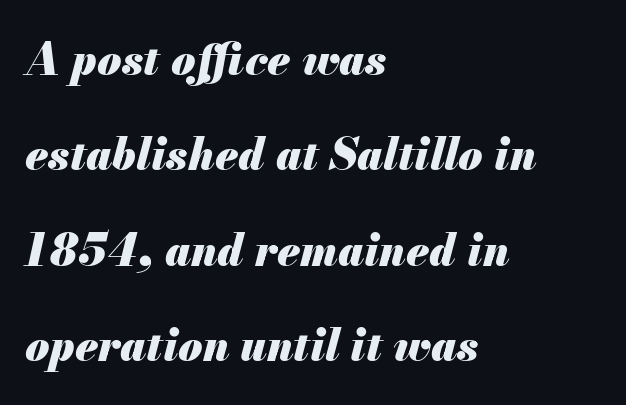
Q: Is the text bold? A: Yes.
Q: Is the text italic (slanted)? A: Yes, it leans right by about 13 degrees.
Q: Is the text underlined? A: No.
Q: How is the paragraph aligned? A: Left-aligned.
Q: Is the spacing between letters normal or unusually wide? A: Normal.
Q: Is the spacing between lines tight, normal or loose? A: Loose.
Q: Width (condensed, normal, or wide)? A: Normal.
Q: Stroke contrast? A: Medium.
Q: x-height? A: Small.
Q: Monospaced? A: No.
